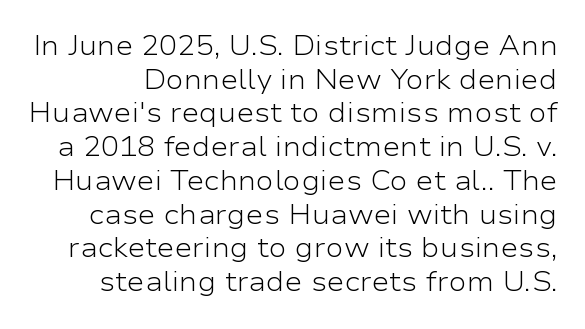
Q: Is the text bold? A: No.
Q: Is the text italic (slanted)? A: No, it is upright.
Q: Is the text underlined? A: No.
Q: Is the spacing between letters normal or unusually wide? A: Normal.
Q: Is the spacing between lines tight, normal or loose? A: Normal.
